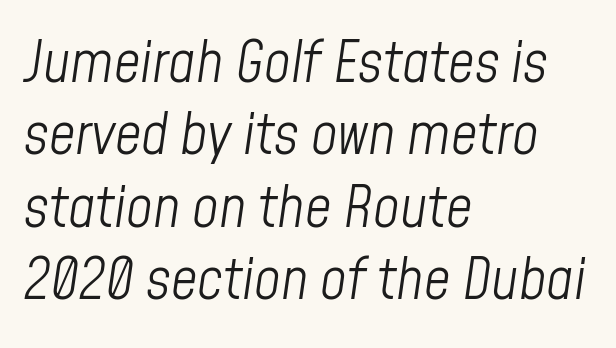
Q: Is the text bold? A: No.
Q: Is the text italic (slanted)? A: Yes, it leans right by about 8 degrees.
Q: Is the text underlined? A: No.
Q: How is the paragraph aligned? A: Left-aligned.
Q: Is the spacing between letters normal or unusually wide? A: Normal.
Q: Is the spacing between lines tight, normal or loose? A: Normal.
Q: Width (condensed, normal, or wide)? A: Condensed.
Q: Stroke contrast? A: Low.
Q: x-height? A: Medium.
Q: Monospaced? A: No.
